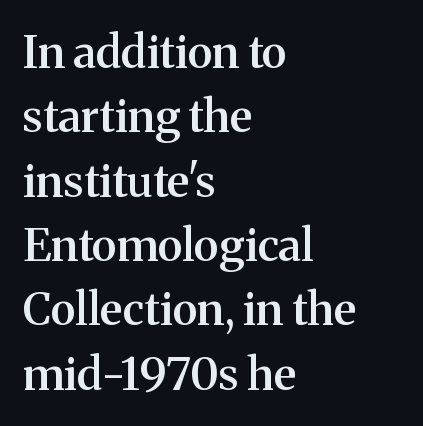
The image shows 45 px semibold serif type, upright; set left-aligned, normal line spacing (1.43x), normal letter spacing, not underlined; medium stroke contrast and a medium x-height.
